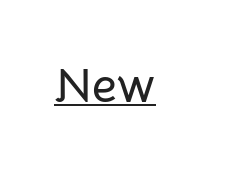
Q: Is the text italic (slanted)? A: No, it is upright.
Q: Is the typeface a serif or a sans-serif typeface? A: Sans-serif.
Q: Is the text underlined? A: Yes.
Q: Is the spacing between letters normal or unusually wide? A: Normal.
Q: Width (condensed, normal, or wide)? A: Normal.
Q: Stroke contrast? A: Low.
Q: x-height? A: Medium.
Q: Monospaced? A: No.
